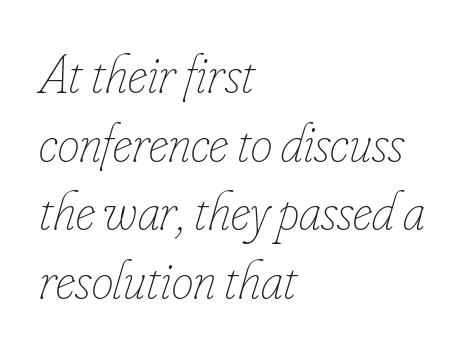
Slant detected: the letters are inclined. Here the designer chose a conventional face with non-uniform glyph widths. Is there much room between lines? A standard amount, neither cramped nor airy. Where is the straight margin? On the left. Descender tails drop into unmarked territory. These glyphs show unthickened strokes, regular width or finer.
